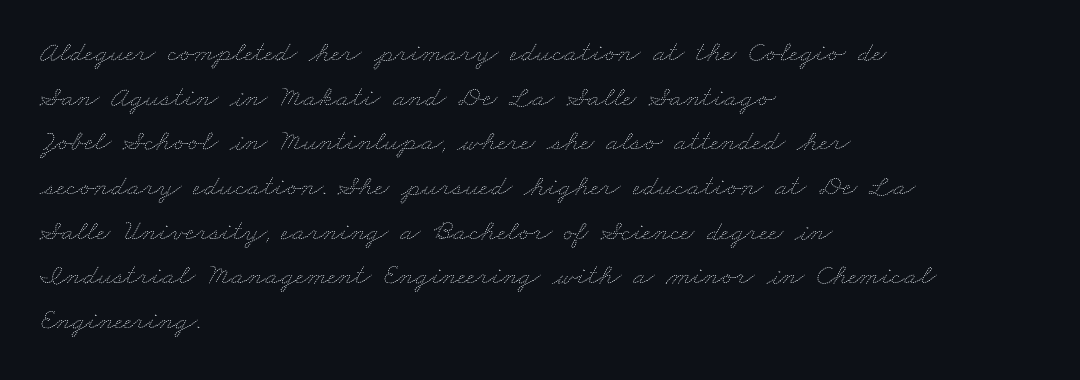
{"bold": "no", "weight": "thin", "width": "wide", "stroke_contrast": "medium", "x_height": "small", "monospaced": "no", "underline": "no", "align": "left", "line_spacing": "normal", "line_spacing_ratio": 1.49, "letter_spacing": "normal", "letter_spacing_em": 0.0, "glyph_px": 30}
